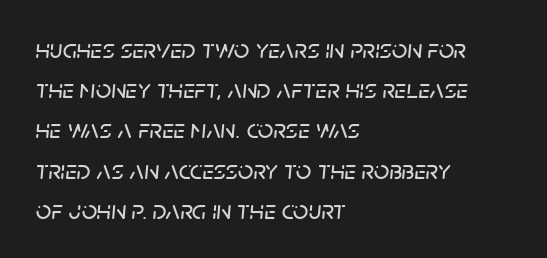
{"italic": "yes", "lean": "right", "slant_degrees": 5, "underline": "no", "align": "left", "line_spacing": "normal", "line_spacing_ratio": 1.49, "letter_spacing": "normal", "letter_spacing_em": 0.0, "glyph_px": 27}
